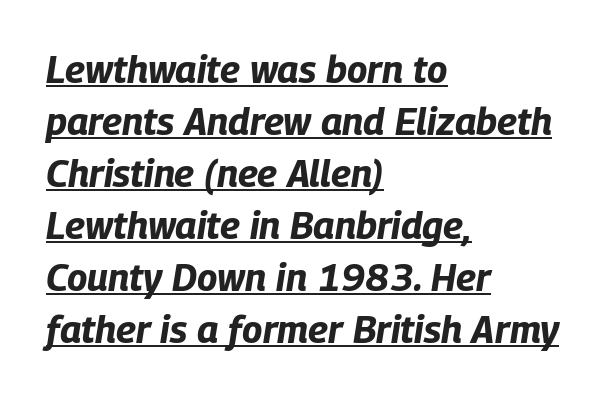
The image shows 38 px bold, condensed type, italic (leaning right); set left-aligned, normal line spacing (1.37x), normal letter spacing, underlined; low stroke contrast and a large x-height.
